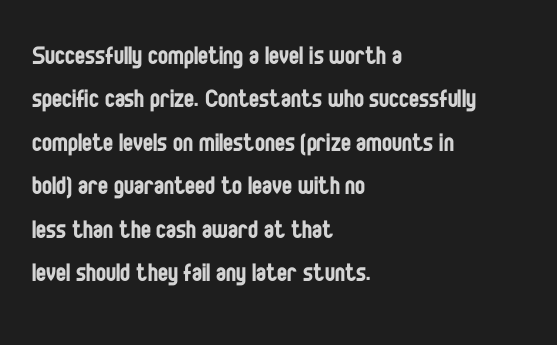
The image shows 30 px regular-weight, condensed sans-serif type, upright; set left-aligned, normal line spacing (1.45x), normal letter spacing, not underlined; low stroke contrast and a large x-height.
